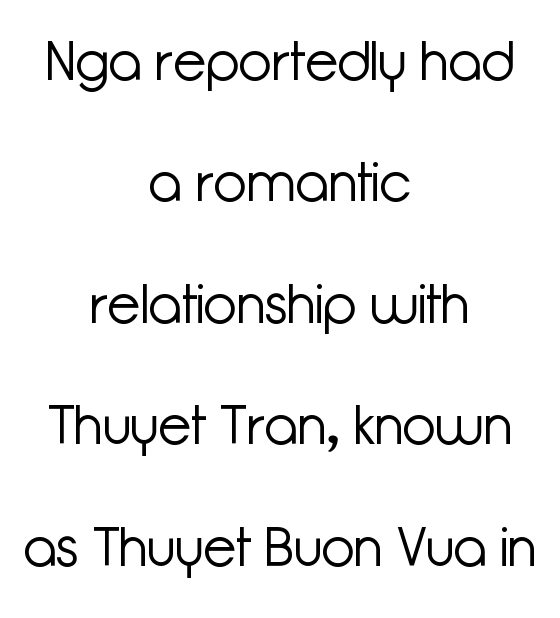
Default kerning and tracking; the words read as compact shapes. When letters stand straight like this, we call the style roman or upright. Regarding serifs, this sample does without them. Proportional: the letters do not fall into vertical columns. Each line is balanced around a shared central axis.
